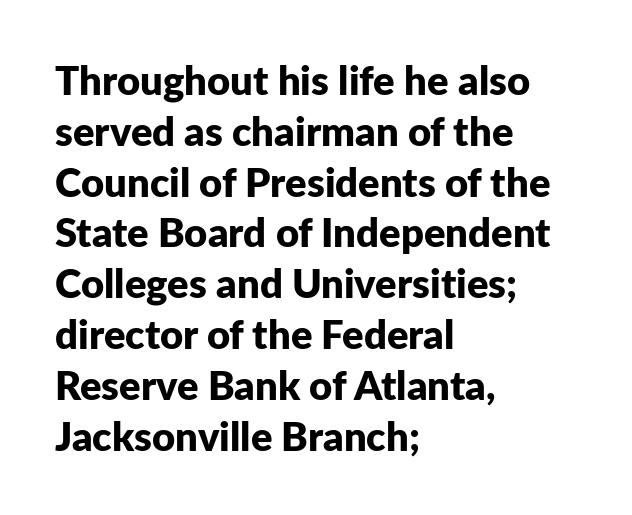
{"serif": "no", "italic": "no", "bold": "yes", "weight": "bold", "width": "normal", "stroke_contrast": "low", "x_height": "medium", "monospaced": "no", "underline": "no", "align": "left", "line_spacing": "normal", "line_spacing_ratio": 1.27, "letter_spacing": "normal", "letter_spacing_em": 0.0, "glyph_px": 40}
